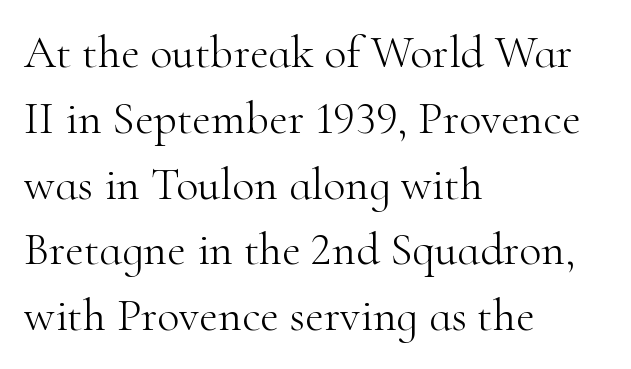
The paragraph shown leans on its left margin. The text was rendered using a seriffed face with decorative stroke endings. The face looks like a standard text weight, possibly lighter. The passage shown has conventional tracking throughout. Rendered with straight, roman letterforms. Compared with typical paragraphs, the rows here are spaced about the same.
